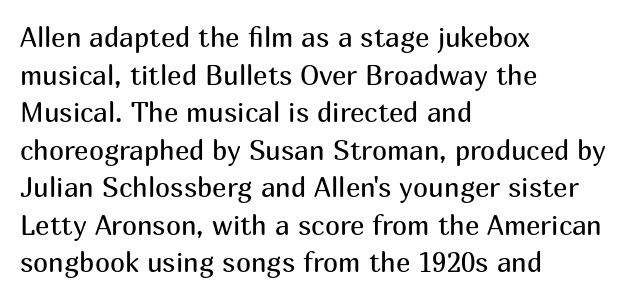
The image shows 27 px text type, upright; set left-aligned, normal line spacing (1.39x), normal letter spacing, not underlined.
